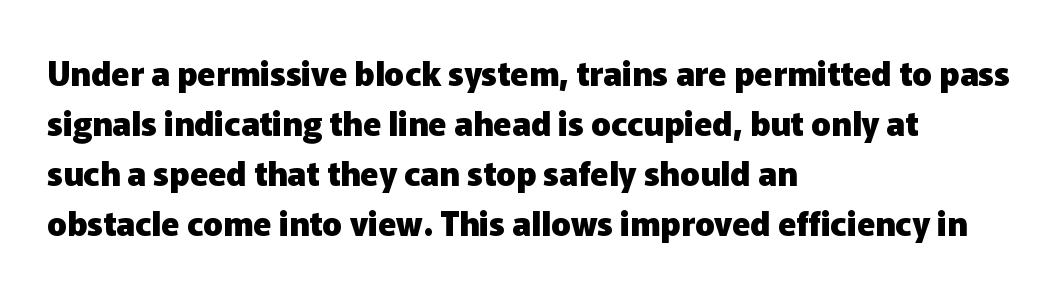
Underline: absent. Every stem runs plumb, perpendicular to the baseline. One-word summary of the alignment: left. Is this a fixed-width face? No — the glyphs have proportional, varying widths. Caption: bold face, heavy strokes.
